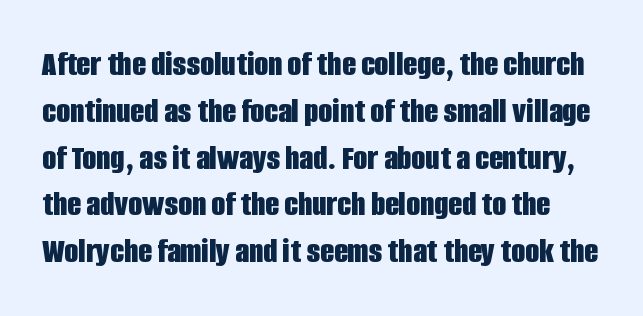
{"serif": "no", "italic": "no", "bold": "yes", "weight": "bold", "width": "condensed", "stroke_contrast": "low", "x_height": "large", "monospaced": "no", "underline": "no", "line_spacing": "normal", "line_spacing_ratio": 1.3, "letter_spacing": "normal", "letter_spacing_em": 0.0, "glyph_px": 36}
